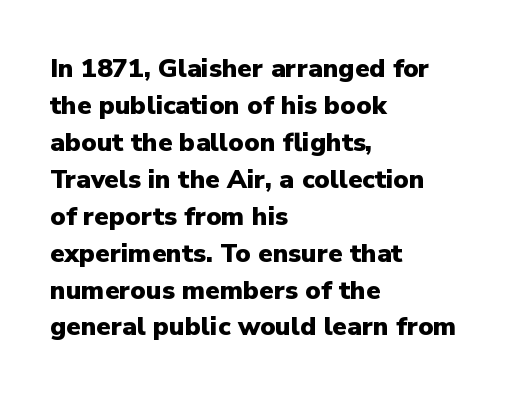
The image shows 26 px bold type, upright; set left-aligned, normal line spacing (1.42x), normal letter spacing, not underlined.
